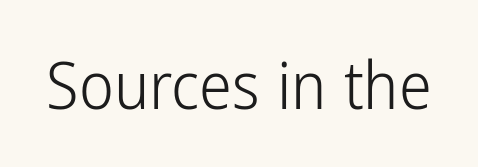
The image shows 66 px light, condensed sans-serif type, upright; set normal letter spacing, not underlined; low stroke contrast and a medium x-height.
